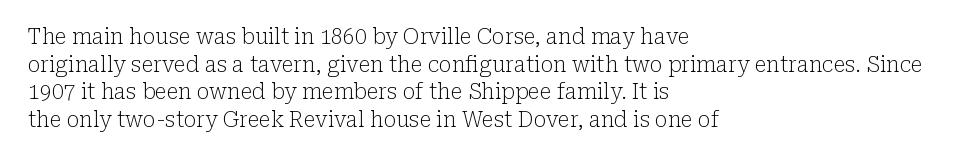
Q: Is the text bold? A: No.
Q: Is the text italic (slanted)? A: No, it is upright.
Q: Is the text underlined? A: No.
Q: How is the paragraph aligned? A: Left-aligned.
Q: Is the spacing between letters normal or unusually wide? A: Normal.
Q: Is the spacing between lines tight, normal or loose? A: Normal.
